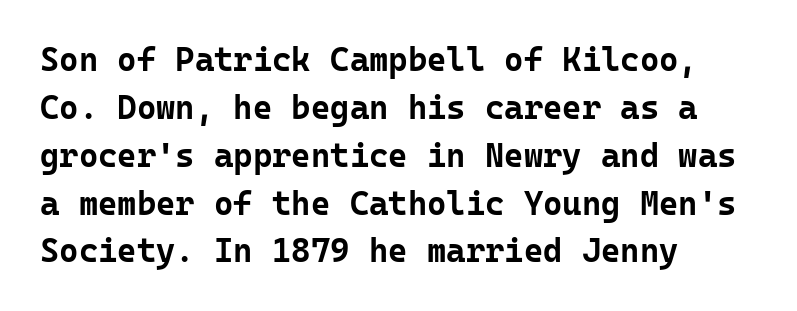
The image shows 33 px bold sans-serif type, upright, monospaced; set left-aligned, normal line spacing (1.45x), normal letter spacing, not underlined; low stroke contrast and a medium x-height.
